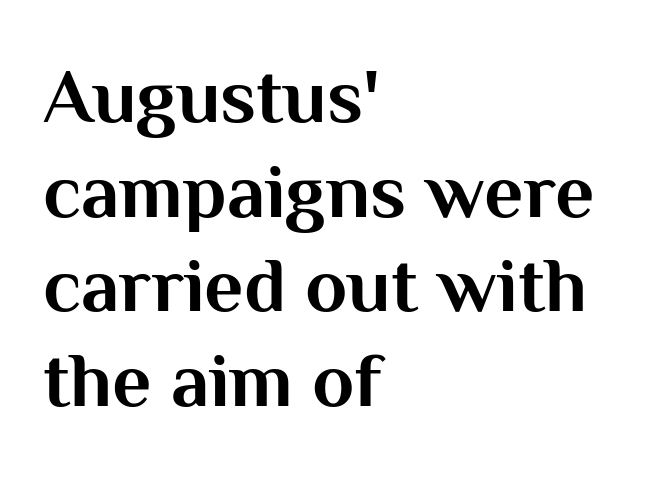
The image shows 77 px bold sans-serif type, upright; set left-aligned, line spacing 1.23x, normal letter spacing, not underlined; medium stroke contrast and a medium x-height.
